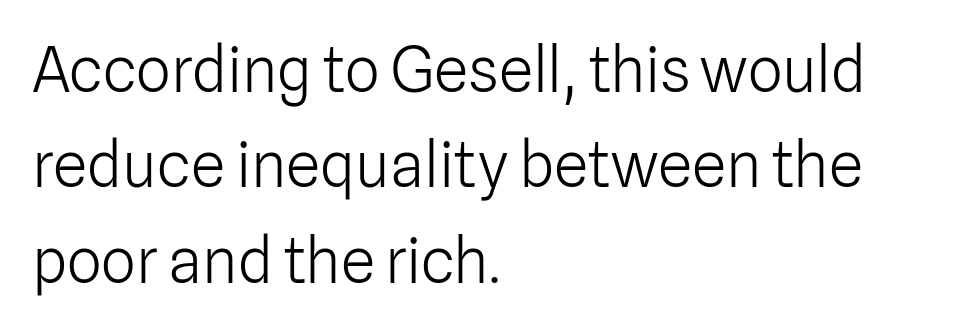
The image shows 62 px light sans-serif type, upright; set left-aligned, normal line spacing (1.54x), normal letter spacing, not underlined; low stroke contrast and a medium x-height.
